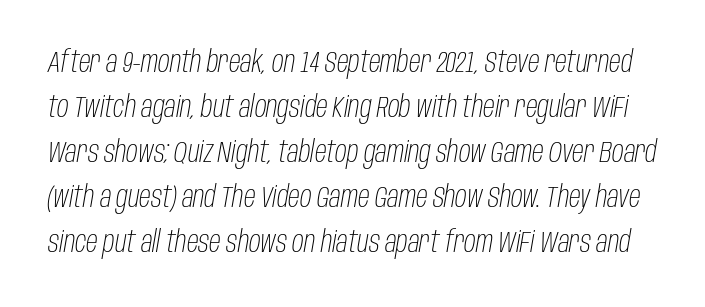
Rendered with sloped, italic letterforms. Looks like regular typesetting: each glyph gets only the width it needs. The area under the type is left untouched. The space between consecutive lines is moderate.
